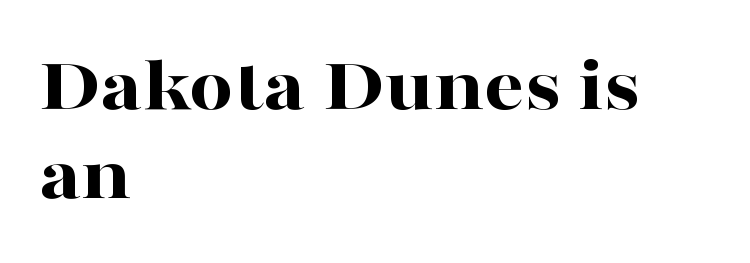
The image shows 79 px bold, wide serif type, upright; set left-aligned, tight line spacing (1.13x), normal letter spacing, not underlined; high stroke contrast and a medium x-height.
